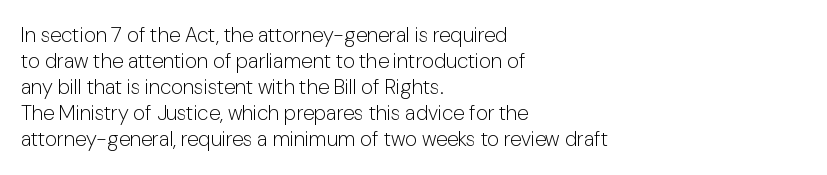
The image shows 21 px text type, upright; set left-aligned, line spacing 1.24x, normal letter spacing, not underlined.
